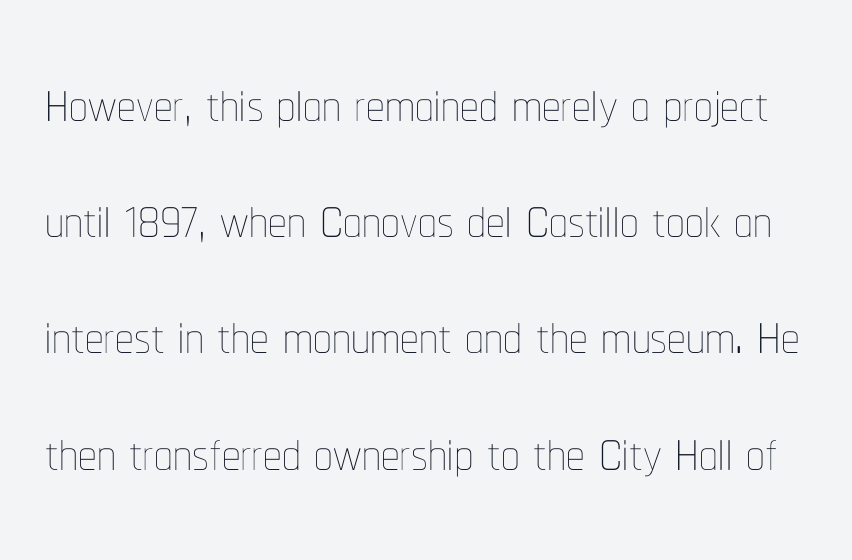
Q: Is the text bold? A: No.
Q: Is the text italic (slanted)? A: No, it is upright.
Q: Is the text underlined? A: No.
Q: Is the spacing between letters normal or unusually wide? A: Normal.
Q: Is the spacing between lines tight, normal or loose? A: Normal.
Q: Width (condensed, normal, or wide)? A: Condensed.
Q: Stroke contrast? A: Low.
Q: x-height? A: Medium.
Q: Monospaced? A: No.
